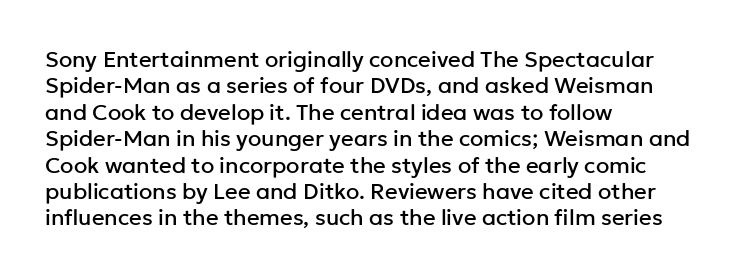
{"italic": "no", "underline": "no", "align": "left", "line_spacing_ratio": 1.2, "letter_spacing": "normal", "letter_spacing_em": 0.0, "glyph_px": 22}
